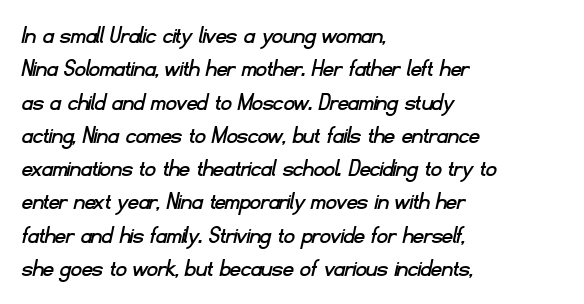
{"underline": "no", "align": "left", "line_spacing": "normal", "line_spacing_ratio": 1.28, "letter_spacing": "normal", "letter_spacing_em": 0.0, "glyph_px": 26}
